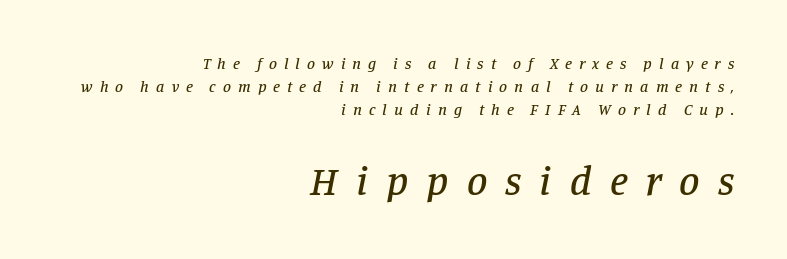
Q: Is the text italic (slanted)? A: Yes, it leans right by about 11 degrees.
Q: Is the typeface a serif or a sans-serif typeface? A: Serif.
Q: Is the text underlined? A: No.
Q: How is the paragraph aligned? A: Right-aligned.
Q: Is the spacing between letters normal or unusually wide? A: Unusually wide.
Q: Is the spacing between lines tight, normal or loose? A: Normal.
Q: Which block of text is set in a larger size, the first (top) or the second (bottom)? A: The second (bottom) one.
Q: Width (condensed, normal, or wide)? A: Normal.
Q: Stroke contrast? A: Low.
Q: x-height? A: Large.
Q: Monospaced? A: No.
